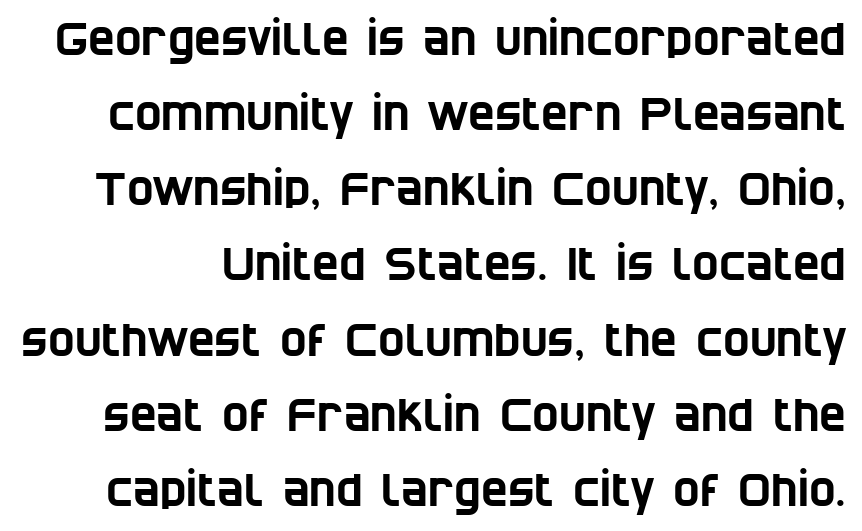
The image shows 45 px condensed sans-serif type; set normal line spacing (1.67x), normal letter spacing, not underlined; low stroke contrast and a large x-height.
